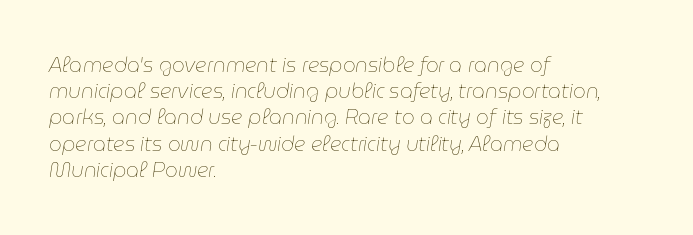
{"italic": "yes", "lean": "right", "slant_degrees": 9, "bold": "no", "underline": "no", "align": "left", "line_spacing": "normal", "line_spacing_ratio": 1.31, "letter_spacing": "normal", "letter_spacing_em": 0.0, "glyph_px": 20}
